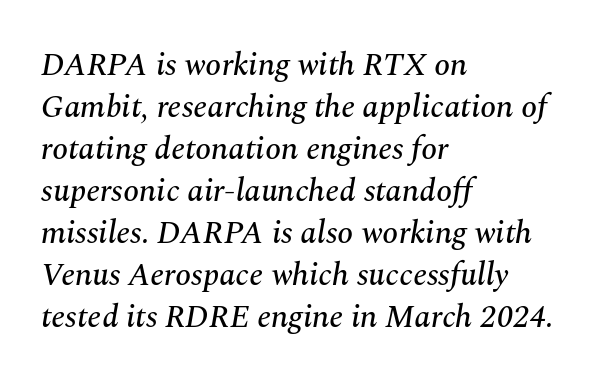
The image shows 32 px serif type, italic (leaning right); set left-aligned, normal line spacing (1.31x), normal letter spacing, not underlined; medium stroke contrast and a medium x-height.
